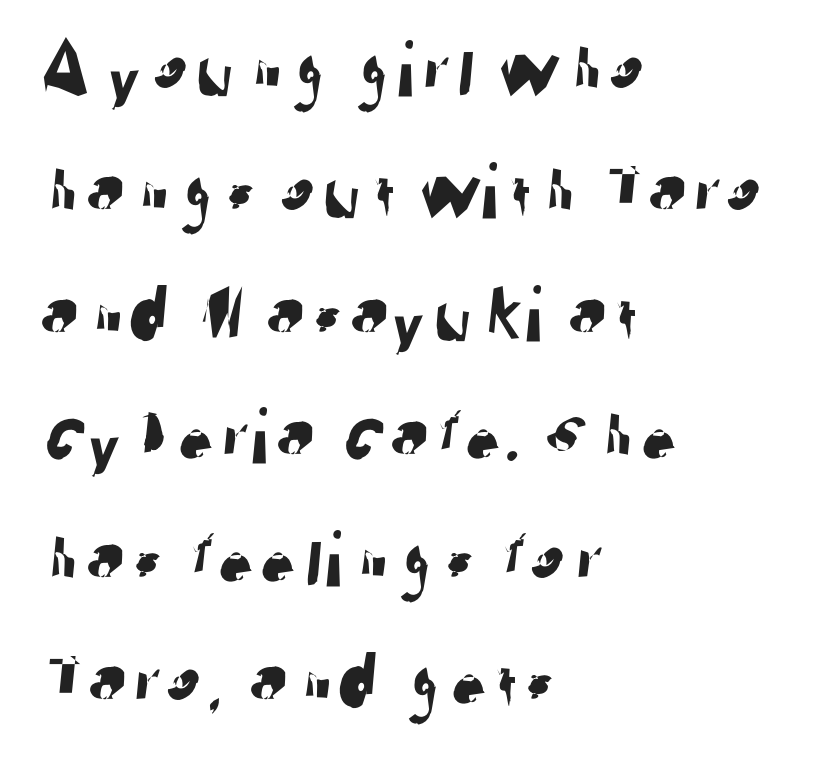
{"serif": "no", "width": "normal", "stroke_contrast": "low", "x_height": "medium", "monospaced": "no", "underline": "no", "align": "left", "line_spacing": "normal", "line_spacing_ratio": 1.53, "letter_spacing": "normal", "letter_spacing_em": 0.0, "glyph_px": 80}
